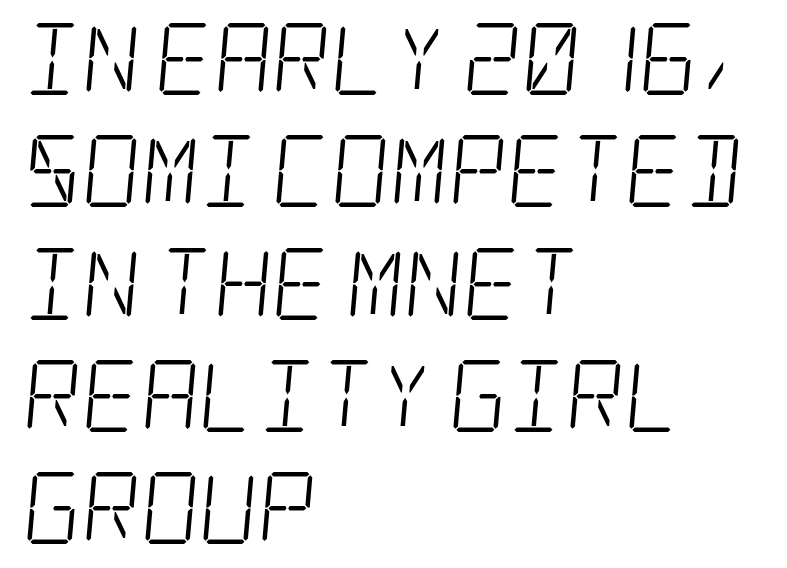
Q: Is the text bold? A: No.
Q: Is the typeface a serif or a sans-serif typeface? A: Serif.
Q: Is the text underlined? A: No.
Q: How is the paragraph aligned? A: Left-aligned.
Q: Is the spacing between letters normal or unusually wide? A: Normal.
Q: Is the spacing between lines tight, normal or loose? A: Normal.
Q: Width (condensed, normal, or wide)? A: Condensed.
Q: Stroke contrast? A: Low.
Q: x-height? A: Large.
